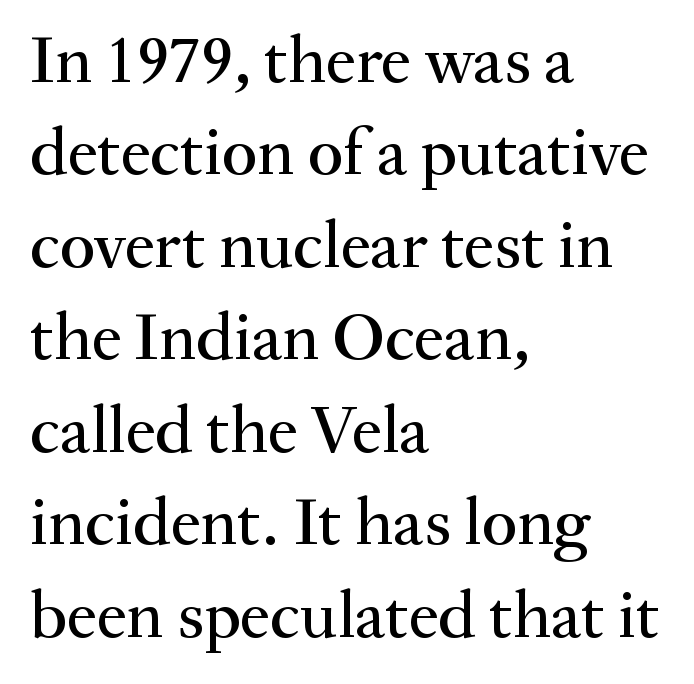
The image shows 68 px serif type, upright; set left-aligned, normal line spacing (1.36x), normal letter spacing, not underlined; medium stroke contrast and a small x-height.
